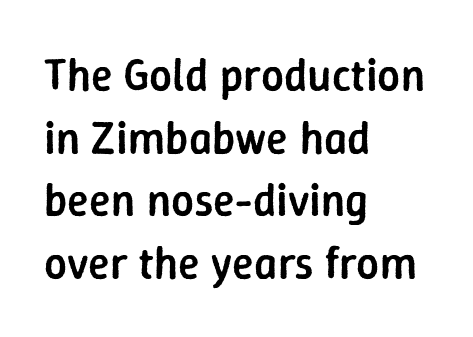
Regarding serifs, this sample does without them. Honestly, the row spacing looks completely unremarkable. This sample uses an upright cut, with every glyph sitting square on the baseline. The face used here is rendered with its standard letterfit. Caption: multi-line text, flush left, ragged right. Spacing verdict: proportional, widths tailored to each character.
